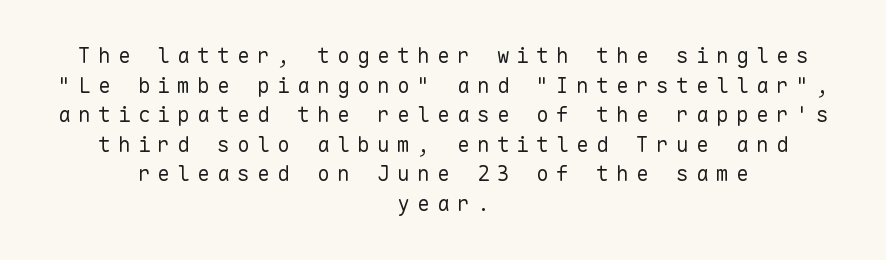
The image shows 21 px text type, upright; set centered, normal line spacing (1.41x), unusually wide letter spacing (+0.35 em), not underlined.
